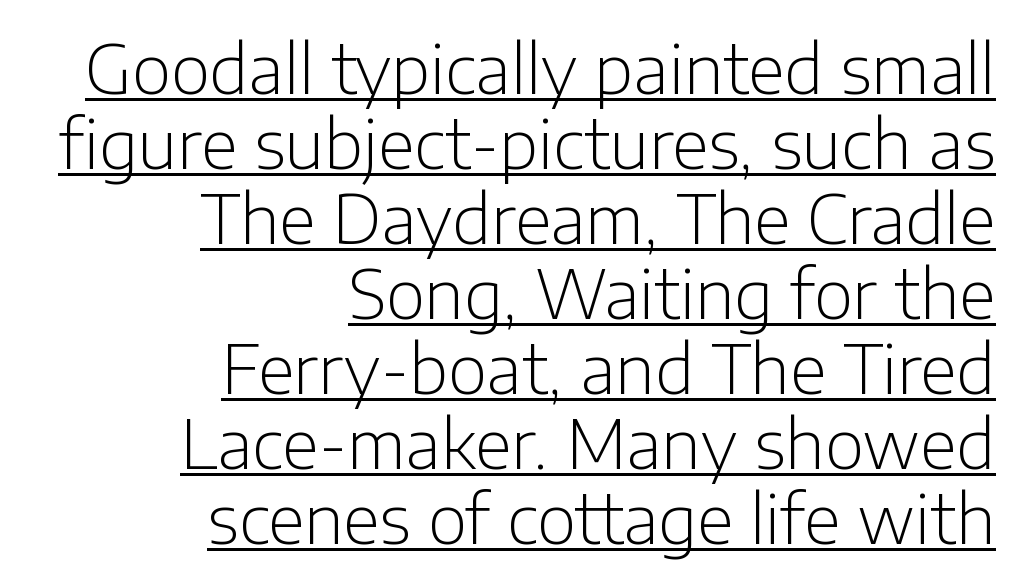
{"serif": "no", "italic": "no", "bold": "no", "weight": "light", "width": "normal", "stroke_contrast": "low", "x_height": "medium", "monospaced": "no", "underline": "yes", "align": "right", "line_spacing": "tight", "line_spacing_ratio": 1.12, "letter_spacing": "normal", "letter_spacing_em": 0.0, "glyph_px": 67}
